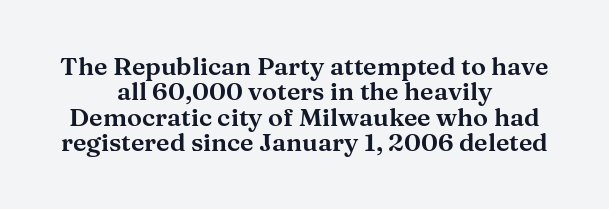
The image shows 25 px text type, upright; set centered, tight line spacing (1.02x), normal letter spacing, not underlined.
